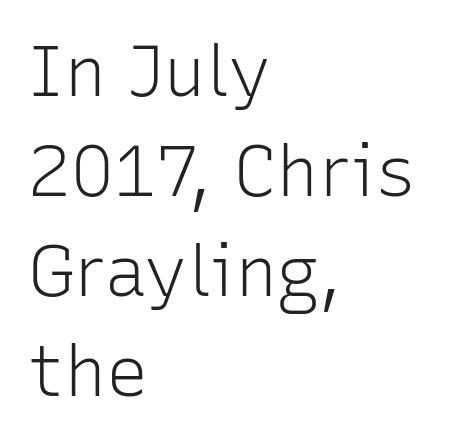
{"serif": "no", "italic": "no", "bold": "no", "weight": "light", "width": "normal", "stroke_contrast": "low", "x_height": "medium", "monospaced": "no", "underline": "no", "align": "left", "line_spacing": "normal", "line_spacing_ratio": 1.41, "letter_spacing": "normal", "letter_spacing_em": 0.0, "glyph_px": 71}
